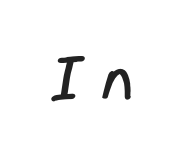
Q: Is the typeface a serif or a sans-serif typeface? A: Sans-serif.
Q: Is the text underlined? A: No.
Q: Is the spacing between letters normal or unusually wide? A: Unusually wide.
Q: Width (condensed, normal, or wide)? A: Condensed.
Q: Stroke contrast? A: Low.
Q: x-height? A: Medium.
